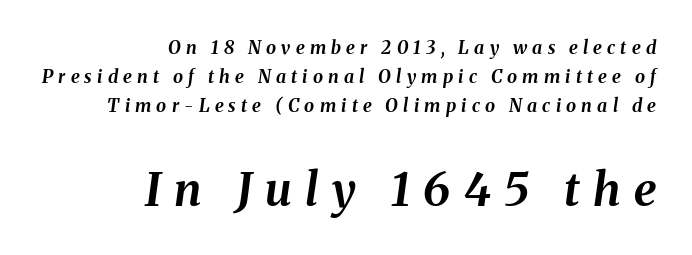
You could not count columns in this text — the font is proportionally spaced. Slant detected: the letters are inclined. Descenders are the only things crossing below the line. Weight: bold.
